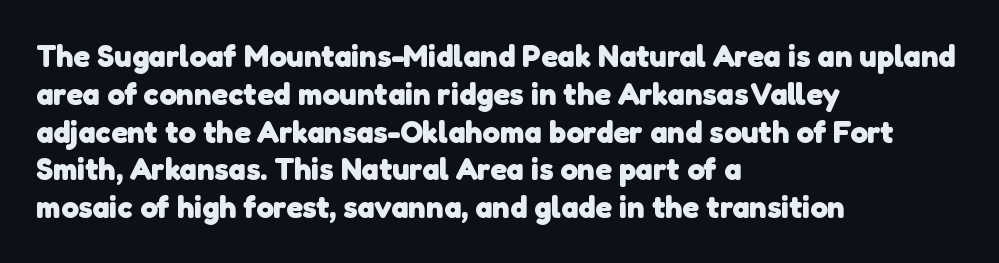
Q: Is the text bold? A: Yes.
Q: Is the typeface a serif or a sans-serif typeface? A: Sans-serif.
Q: Is the text underlined? A: No.
Q: How is the paragraph aligned? A: Left-aligned.
Q: Is the spacing between letters normal or unusually wide? A: Normal.
Q: Width (condensed, normal, or wide)? A: Normal.
Q: Stroke contrast? A: Low.
Q: x-height? A: Medium.
Q: Monospaced? A: No.
